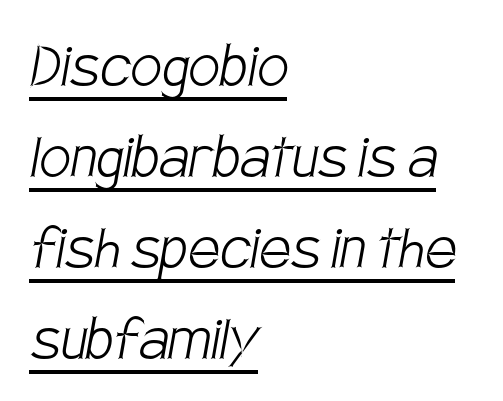
The image shows 70 px light, condensed sans-serif type; set left-aligned, normal line spacing (1.3x), normal letter spacing, underlined; low stroke contrast and a large x-height.
